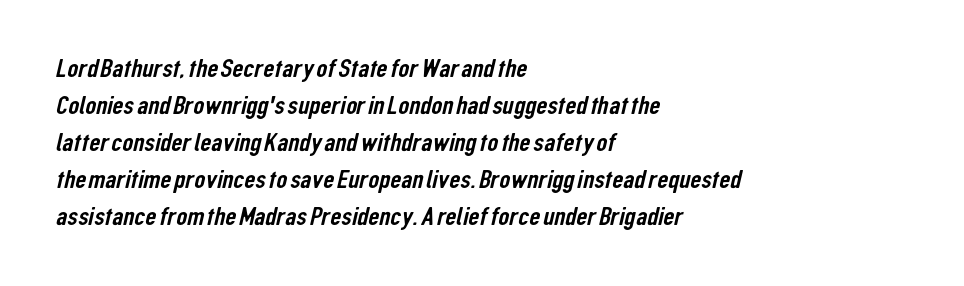
The lines are quadded left. The passage shown stacks its lines at a standard gap. Type without underlining. The passage shown has conventional tracking throughout.
